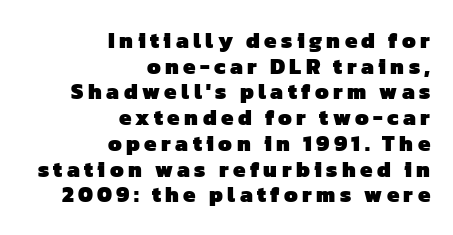
{"bold": "yes", "underline": "no", "align": "right", "line_spacing_ratio": 1.17, "letter_spacing": "wide", "letter_spacing_em": 0.2, "glyph_px": 22}
